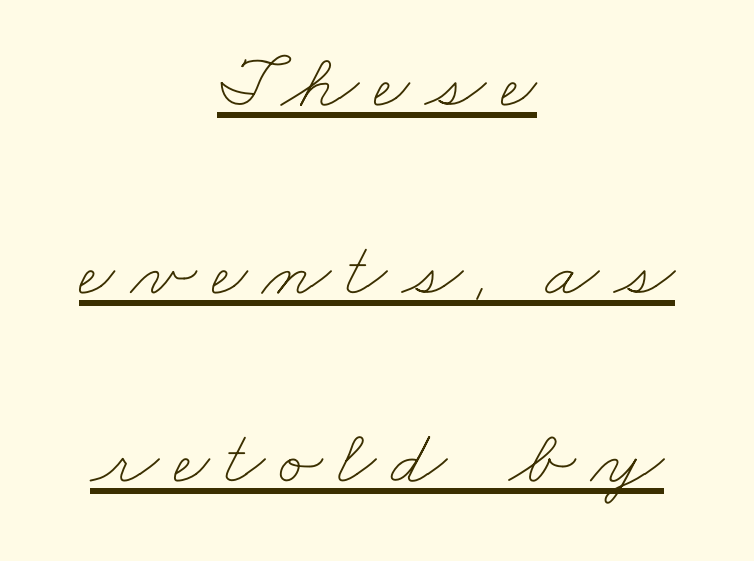
Q: Is the text bold? A: No.
Q: Is the text underlined? A: Yes.
Q: How is the paragraph aligned? A: Centered.
Q: Is the spacing between lines tight, normal or loose? A: Loose.
Q: Width (condensed, normal, or wide)? A: Wide.
Q: Stroke contrast? A: Low.
Q: x-height? A: Small.
Q: Monospaced? A: No.
